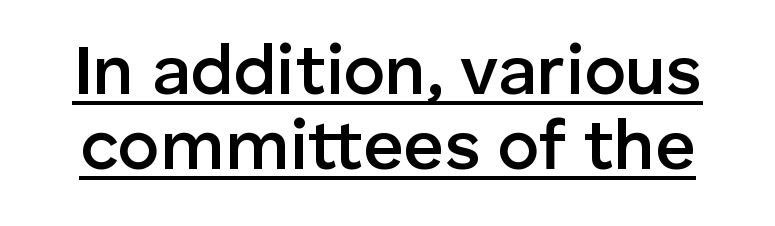
Q: Is the text bold? A: Semi-bold.
Q: Is the text italic (slanted)? A: No, it is upright.
Q: Is the typeface a serif or a sans-serif typeface? A: Sans-serif.
Q: Is the text underlined? A: Yes.
Q: Is the spacing between letters normal or unusually wide? A: Normal.
Q: Is the spacing between lines tight, normal or loose? A: Tight.
Q: Width (condensed, normal, or wide)? A: Normal.
Q: Stroke contrast? A: Low.
Q: x-height? A: Medium.
Q: Monospaced? A: No.
